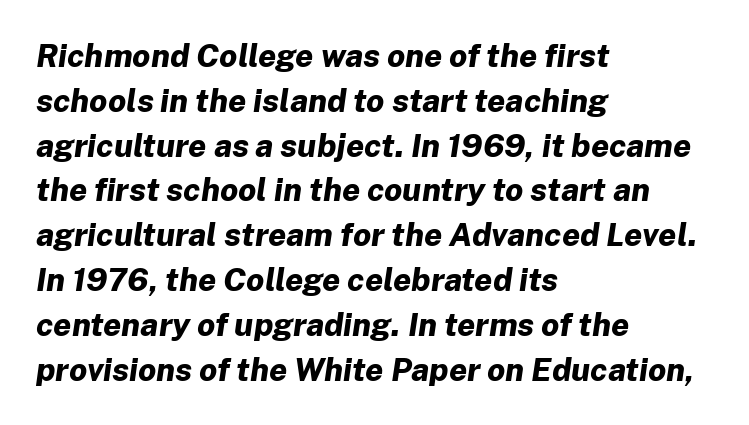
The image shows 32 px bold type, italic (leaning right); set left-aligned, normal line spacing (1.4x), normal letter spacing, not underlined; low stroke contrast and a medium x-height.
